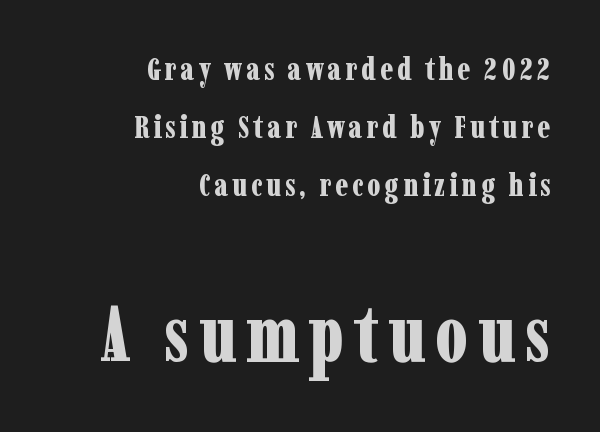
Unmarked baselines from the first word to the last. A typesetter would mark this as roman, not italic. The compositor pushed each line to the right boundary. Do the characters align in a grid? No, the font is proportional. You can tell from the footed stems that serif type was used. This layout puts the modest block above and the oversized block below.
